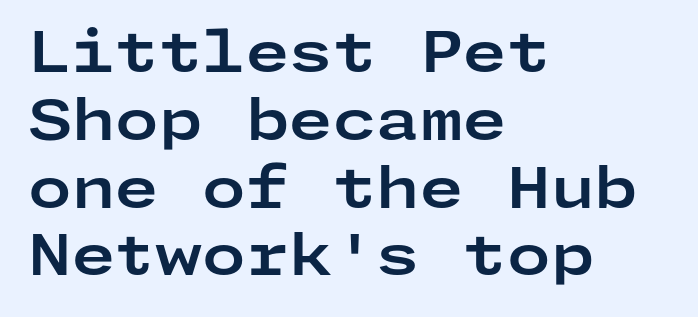
Quick note: underline off. The compositor pushed each line to the left boundary. The font's upright variant was chosen for this text. To sum up the face: it is a sans, with no serifs. Here the glyphs are tracked normally, forming tight word shapes. A full-strength bold gives these letters their thick strokes.
